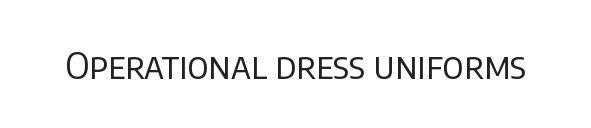
The lettering holds an erect, upright posture throughout. Character widths vary here, with narrow letters taking less room than wide ones. Honestly, the letter spacing is just normal — you wouldn't notice it. A clean baseline with only descenders dipping below it. Nothing sits at the stroke ends, so this counts as sans-serif.
